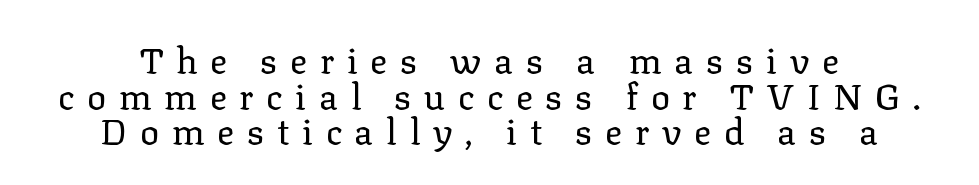
Inter-character spacing is expanded well beyond the font's built-in metrics. The paragraph has two soft edges and a firm central axis. Each stroke keeps to a modest, everyday thickness or less. The face used here is proportionally spaced, like ordinary book or web type.
